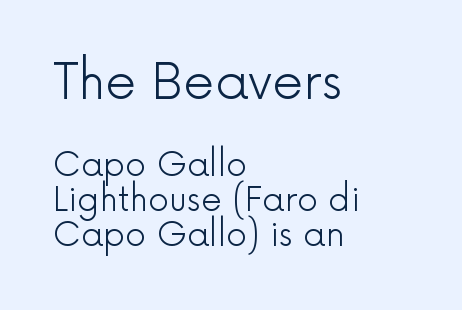
The passage shown has conventional tracking throughout. The typesetter chose a ragged-right arrangement here. Rendered with straight, roman letterforms. Bigger letters appear in the top chunk; the bottom chunk is reduced.
